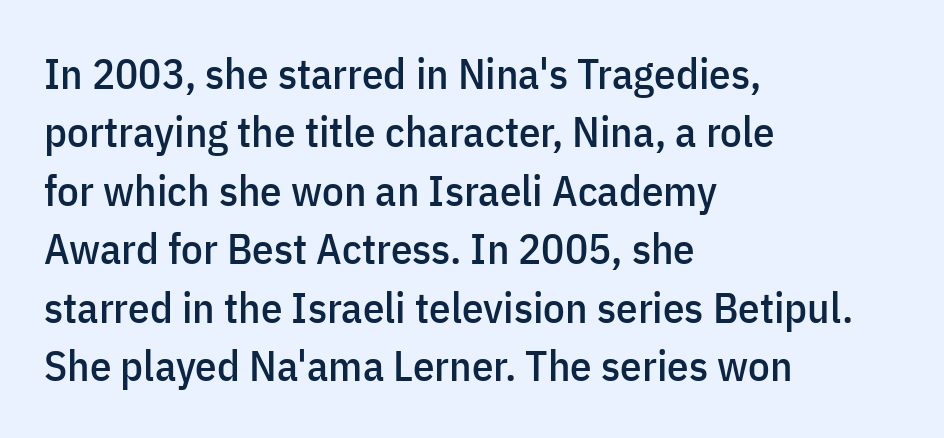
Q: Is the text italic (slanted)? A: No, it is upright.
Q: Is the typeface a serif or a sans-serif typeface? A: Sans-serif.
Q: Is the text underlined? A: No.
Q: How is the paragraph aligned? A: Left-aligned.
Q: Is the spacing between letters normal or unusually wide? A: Normal.
Q: Is the spacing between lines tight, normal or loose? A: Normal.
Q: Width (condensed, normal, or wide)? A: Condensed.
Q: Stroke contrast? A: Low.
Q: x-height? A: Medium.
Q: Monospaced? A: No.
